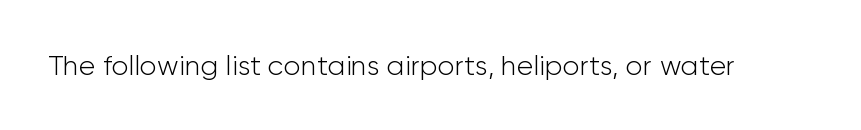
The image shows 28 px light sans-serif type, upright; set normal letter spacing, not underlined; low stroke contrast and a medium x-height.
